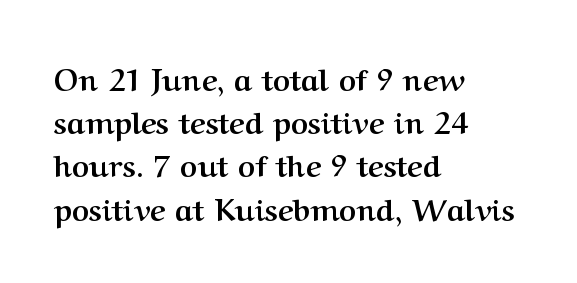
The string is rendered with underlining switched off. Are there feet on the stems? There are — it's a serif. How would I describe the line gaps? Plain and ordinary. It's the straight-up-and-down kind of type.
